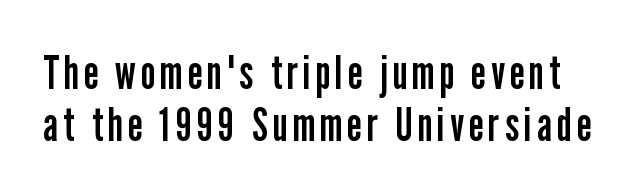
{"serif": "no", "italic": "no", "bold": "no", "weight": "regular", "width": "condensed", "stroke_contrast": "low", "x_height": "medium", "monospaced": "no", "underline": "no", "line_spacing": "tight", "line_spacing_ratio": 1.1, "glyph_px": 47}
